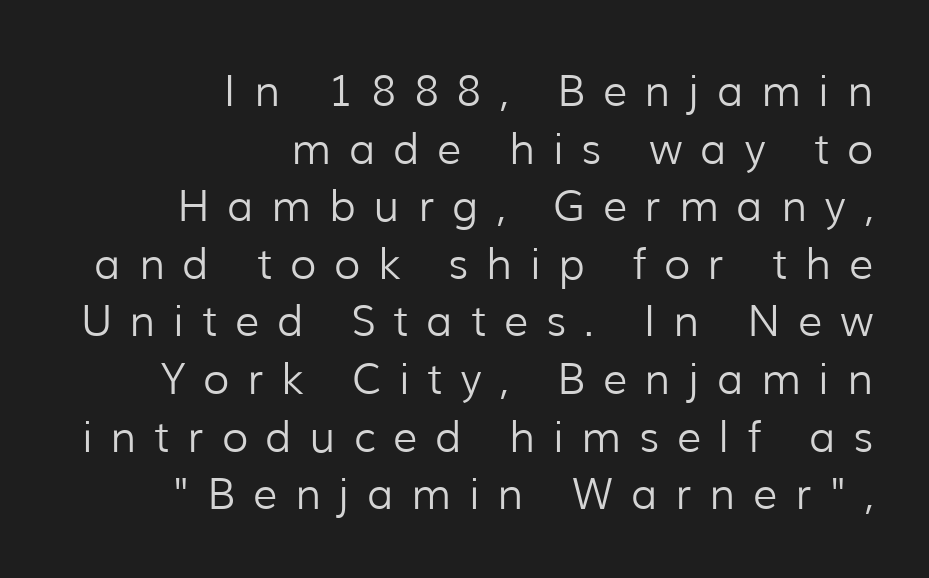
The tracking reads as deliberately expanded to a designer's eye. The block of text has a typical density, with ordinary space between rows. This is the regular roman posture of the typeface. A typesetter would call this proportional, since set widths differ per character. Classification — sans serif. The typeface has the unassuming heft of standard copy or less.
